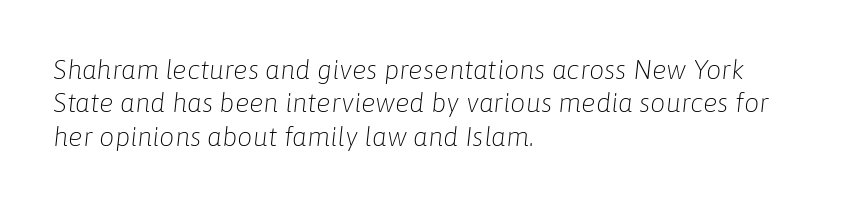
The words here are not underlined. Yep, that's italic — everything's leaning. Spacing between characters is what you'd get straight out of the box. Weight: regular or lighter. If you drew a ruler down the left edge, every line would touch it.
